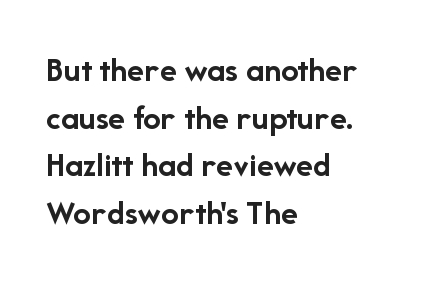
{"serif": "no", "italic": "no", "bold": "yes", "weight": "semibold", "width": "normal", "stroke_contrast": "low", "x_height": "medium", "monospaced": "no", "underline": "no", "align": "left", "line_spacing": "normal", "line_spacing_ratio": 1.36, "letter_spacing": "normal", "letter_spacing_em": 0.0, "glyph_px": 35}
